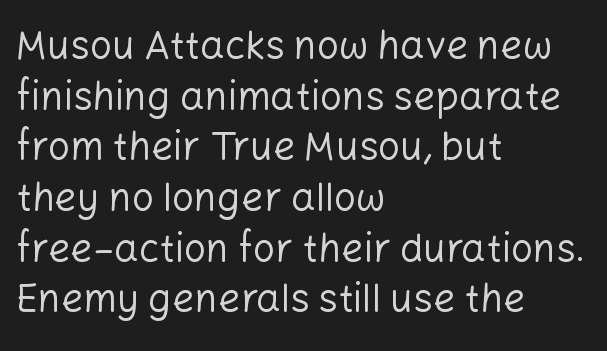
Q: Is the text bold? A: No.
Q: Is the text italic (slanted)? A: No, it is upright.
Q: Is the typeface a serif or a sans-serif typeface? A: Sans-serif.
Q: Is the text underlined? A: No.
Q: How is the paragraph aligned? A: Left-aligned.
Q: Is the spacing between letters normal or unusually wide? A: Normal.
Q: Is the spacing between lines tight, normal or loose? A: Normal.
Q: Width (condensed, normal, or wide)? A: Normal.
Q: Stroke contrast? A: Low.
Q: x-height? A: Medium.
Q: Monospaced? A: No.
